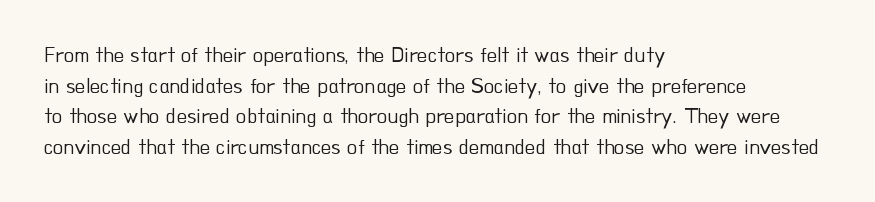
The strip under each line holds only bare page. The lines in this sample share a left origin and differ only in where they stop. The block of text has a typical density, with ordinary space between rows. A typesetter would call this zero additional tracking. Each stroke keeps to a modest, everyday thickness or less. Style check: upright.
